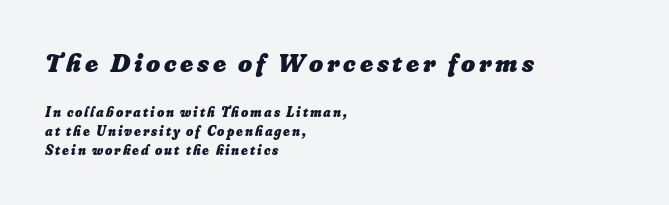
The leading is moderate, giving the passage an even texture. Yep, that's italic — everything's leaning. Check under the words: just untouched page. Each glyph is drawn with heavy, bold strokes. Which margin do the lines hug? The left one — the right edge is uneven. Whoever set this made the first block the dominant, larger element.
